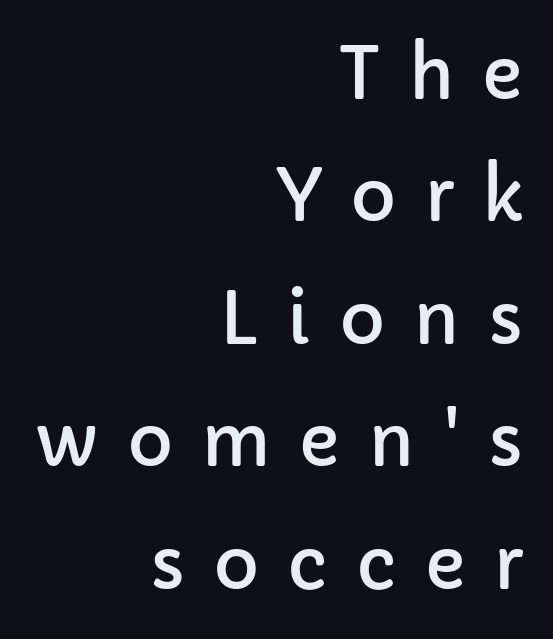
A roman cut, with each character standing at attention. Serif or sans? Sans — the stroke terminals are bare. The rendering uses natural spacing where letterforms have individual widths. Caption: expanded tracking, letters set apart. The passage shown is not underscored anywhere.
